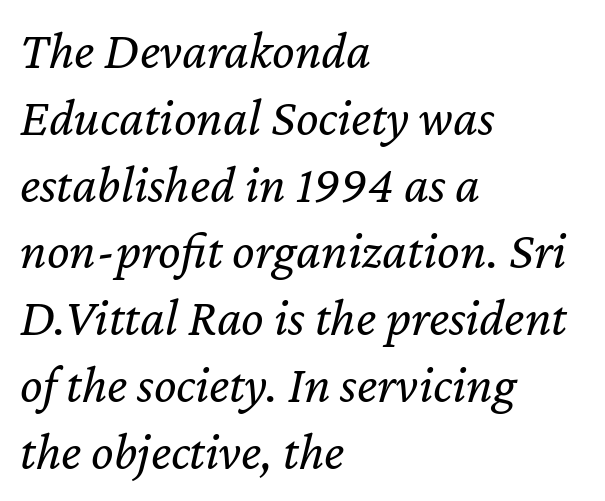
Letters rest on an invisible, unmarked baseline. The rendering uses natural spacing where letterforms have individual widths. Observe the lean: these are italic letterforms. Stems here are at most as thick as an everyday book face. How would I describe the line gaps? Plain and ordinary.
